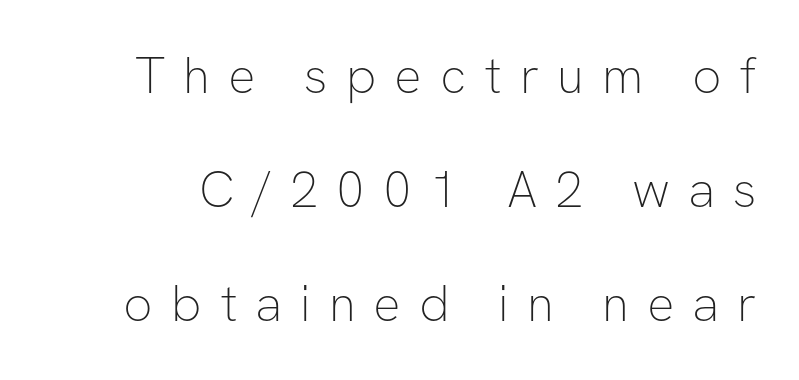
Q: Is the text bold? A: No.
Q: Is the text italic (slanted)? A: No, it is upright.
Q: Is the typeface a serif or a sans-serif typeface? A: Sans-serif.
Q: Is the text underlined? A: No.
Q: Is the spacing between letters normal or unusually wide? A: Unusually wide.
Q: Is the spacing between lines tight, normal or loose? A: Loose.
Q: Width (condensed, normal, or wide)? A: Normal.
Q: Stroke contrast? A: Low.
Q: x-height? A: Medium.
Q: Monospaced? A: No.
